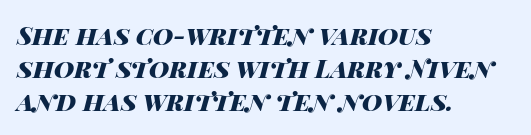
The passage shown has conventional tracking throughout. Typographic density is high because the face is bold. Style check: oblique. Only glyphs here, with clear space below each row.
